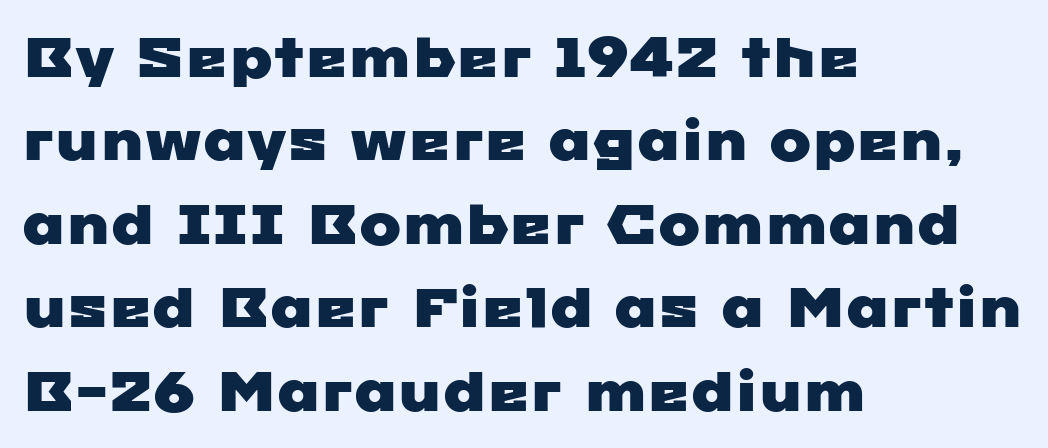
{"serif": "no", "width": "wide", "stroke_contrast": "low", "x_height": "medium", "monospaced": "no", "underline": "no", "align": "left", "line_spacing": "normal", "line_spacing_ratio": 1.49, "letter_spacing": "normal", "letter_spacing_em": 0.0, "glyph_px": 56}
